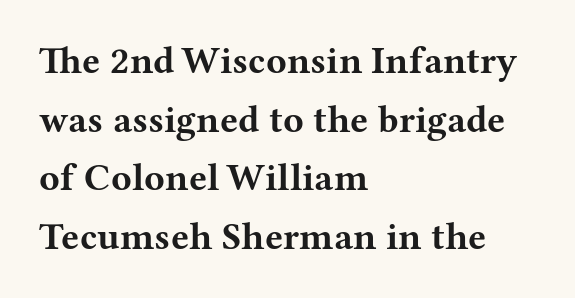
The designer left line spacing at the default. A dark, heavy texture on the line: the type is bold. Upright lettering throughout. Decoration check: the copy has no underline. Is the letter spacing exaggerated? No — it looks like the ordinary default. The font family rendered here belongs to the serif group.
